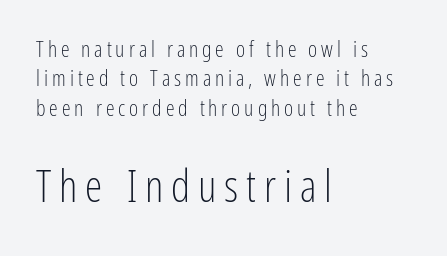
{"serif": "no", "italic": "no", "bold": "no", "weight": "light", "width": "condensed", "stroke_contrast": "low", "x_height": "medium", "monospaced": "no", "underline": "no", "align": "left", "line_spacing": "normal", "line_spacing_ratio": 1.34, "larger_block": "second", "size_ratio": 2.0, "glyph_px": 44}
